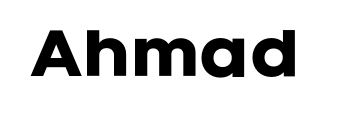
{"serif": "no", "italic": "no", "bold": "yes", "weight": "heavy", "width": "normal", "stroke_contrast": "low", "x_height": "large", "monospaced": "no", "underline": "no", "letter_spacing": "normal", "letter_spacing_em": 0.0, "glyph_px": 57}
